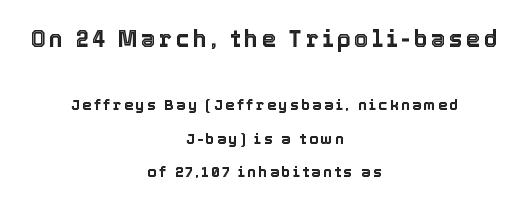
{"italic": "no", "underline": "no", "align": "center", "line_spacing": "loose", "line_spacing_ratio": 2.24, "larger_block": "first", "size_ratio": 1.53, "glyph_px": 23}
